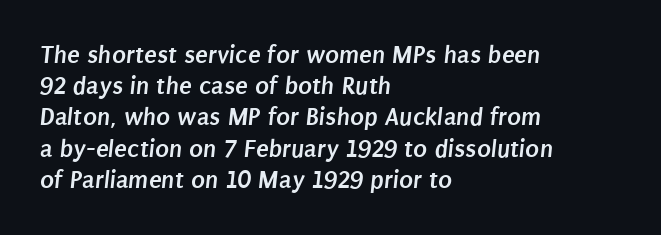
Q: Is the text bold? A: Yes.
Q: Is the text underlined? A: No.
Q: How is the paragraph aligned? A: Left-aligned.
Q: Is the spacing between letters normal or unusually wide? A: Normal.
